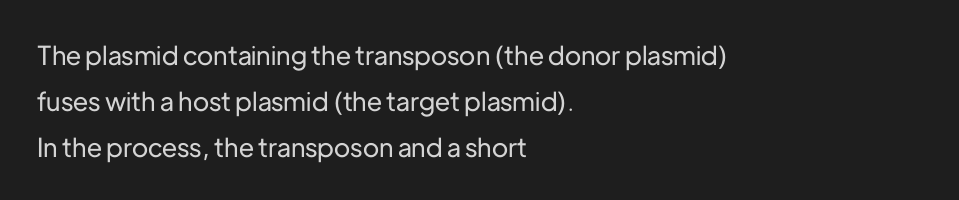
The image shows 26 px text type, upright; set left-aligned, line spacing 1.76x, normal letter spacing, not underlined.
